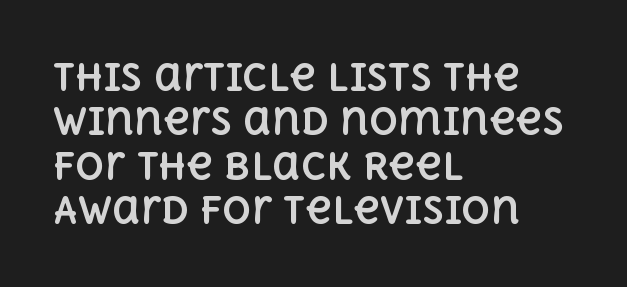
Do the characters align in a grid? No, the font is proportional. Chunky letters — that's bold for sure. The area under the type is left untouched. Rendered with straight, roman letterforms.
